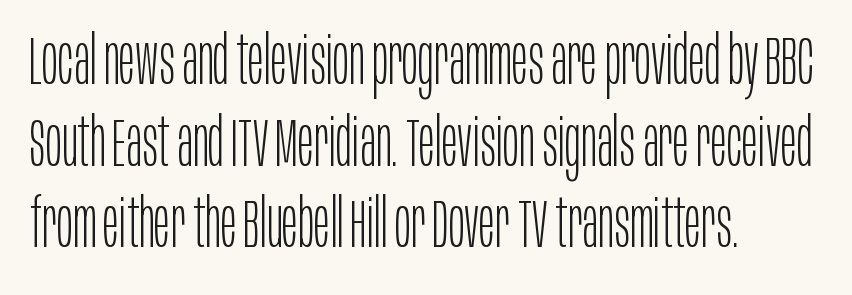
The image shows 67 px light, condensed sans-serif type, upright; set left-aligned, line spacing 1.22x, normal letter spacing, not underlined; low stroke contrast and a large x-height.
